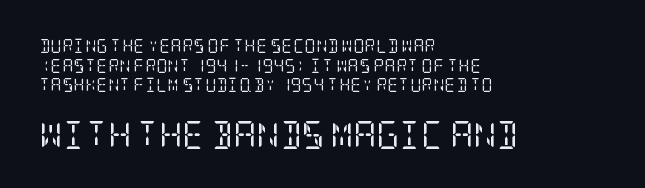
The image shows 28 px regular-weight, condensed serif type, upright; set left-aligned, normal line spacing (1.41x), normal letter spacing, not underlined; the second (bottom) block is 2.0x larger; low stroke contrast and a large x-height.
